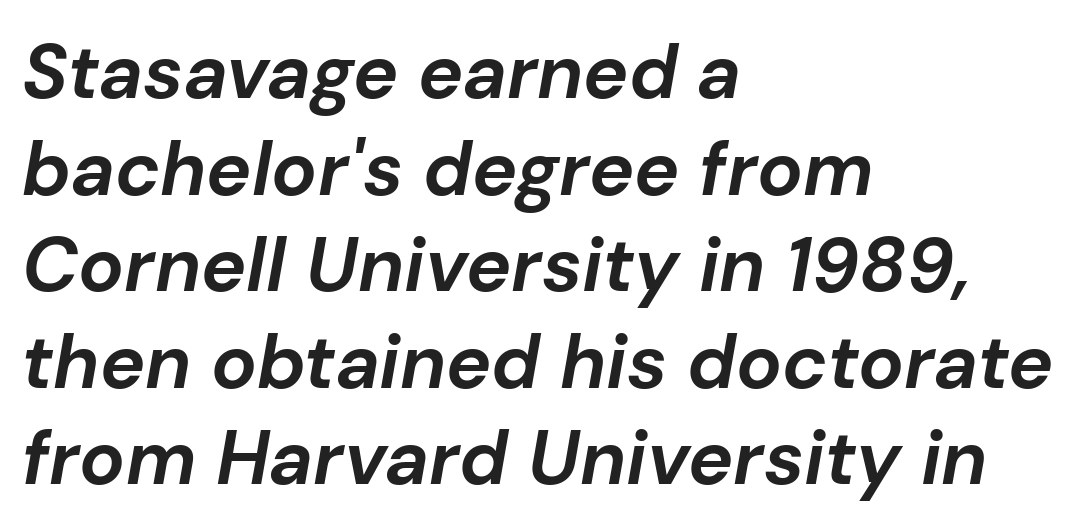
A bare baseline throughout the passage. The rendering uses natural spacing where letterforms have individual widths. The typesetter chose a ragged-right arrangement here. Notice how the stems are inclined rather than vertical — that's the hallmark of italics. No extra tracking has been applied to these lines. These words are printed bold, with thick strokes throughout.
